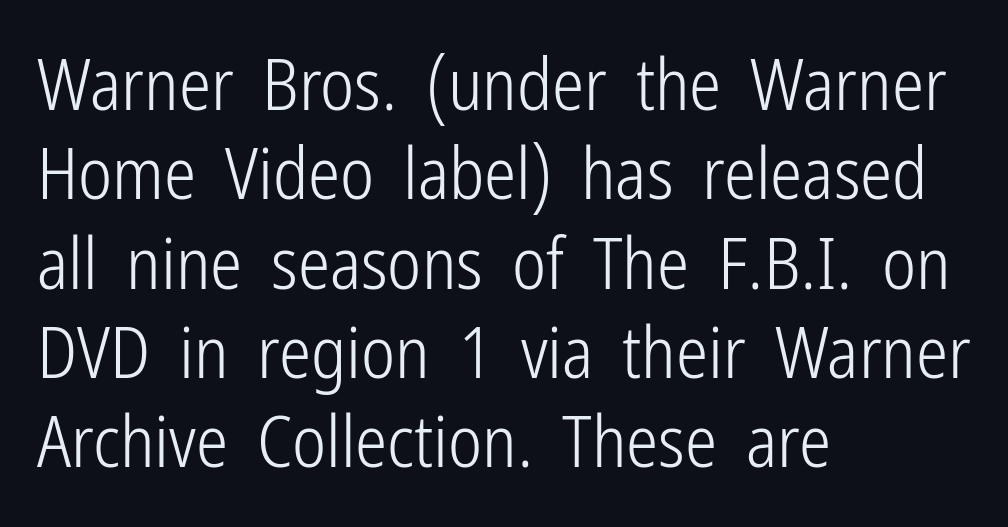
{"serif": "no", "italic": "no", "bold": "no", "weight": "light", "width": "condensed", "stroke_contrast": "low", "x_height": "medium", "monospaced": "no", "underline": "no", "align": "left", "line_spacing_ratio": 1.24, "letter_spacing": "normal", "letter_spacing_em": 0.0, "glyph_px": 72}
